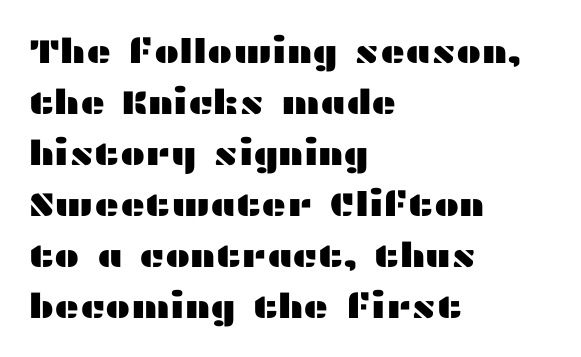
Descenders hang freely into open space. The typography opts for an upright posture over an oblique one. Spacing verdict: proportional, widths tailored to each character. The letters sit at their default tracking, neither squeezed nor spread. The font family rendered here belongs to the sans-serif group.
